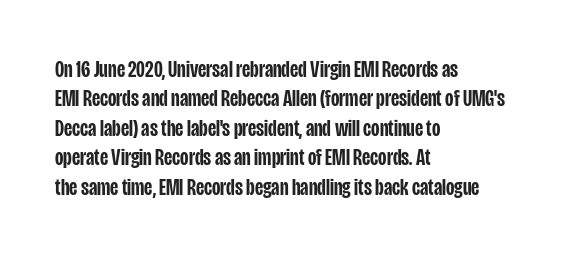
All the whitespace from short lines collects on the right. You could call the tracking neutral — neither tight nor loose. The axis of the letterforms is exactly vertical. Honestly, there is no underline to notice here at all.
